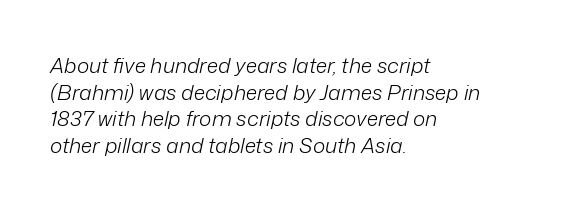
{"italic": "yes", "lean": "right", "slant_degrees": 12, "bold": "no", "underline": "no", "align": "left", "line_spacing": "normal", "line_spacing_ratio": 1.27, "letter_spacing": "normal", "letter_spacing_em": 0.0, "glyph_px": 21}
